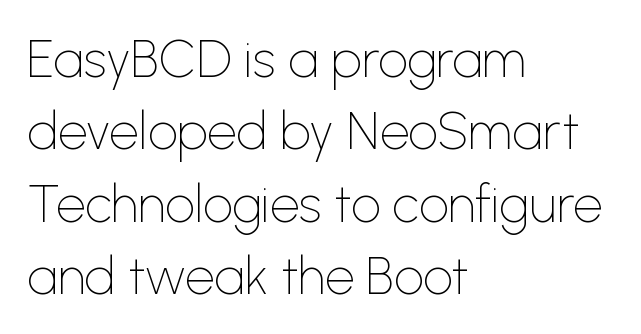
Q: Is the text bold? A: No.
Q: Is the text italic (slanted)? A: No, it is upright.
Q: Is the typeface a serif or a sans-serif typeface? A: Sans-serif.
Q: Is the text underlined? A: No.
Q: How is the paragraph aligned? A: Left-aligned.
Q: Is the spacing between letters normal or unusually wide? A: Normal.
Q: Is the spacing between lines tight, normal or loose? A: Normal.
Q: Width (condensed, normal, or wide)? A: Normal.
Q: Stroke contrast? A: Low.
Q: x-height? A: Medium.
Q: Monospaced? A: No.
